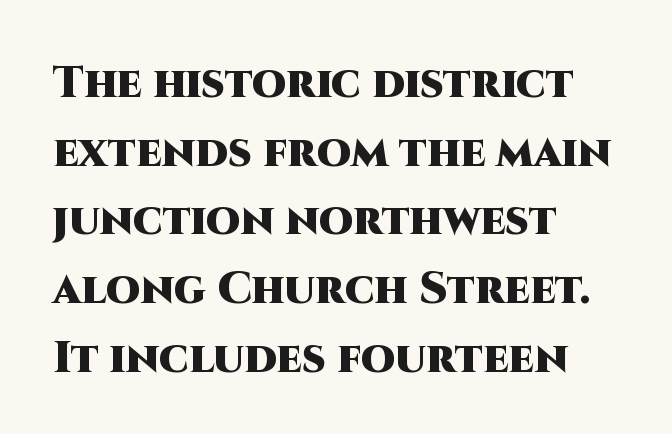
{"serif": "no", "italic": "no", "bold": "yes", "weight": "heavy", "width": "normal", "stroke_contrast": "high", "x_height": "large", "monospaced": "no", "underline": "no", "align": "left", "line_spacing": "normal", "line_spacing_ratio": 1.56, "letter_spacing": "normal", "letter_spacing_em": 0.0, "glyph_px": 44}
